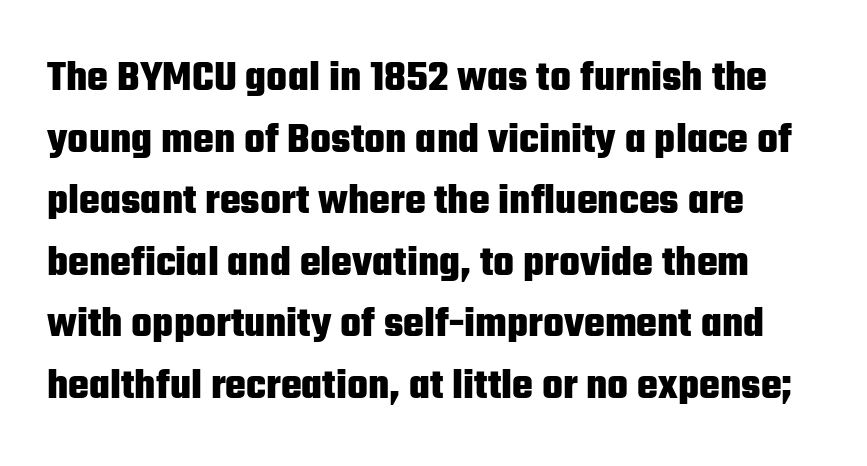
Q: Is the text bold? A: Yes.
Q: Is the text italic (slanted)? A: No, it is upright.
Q: Is the typeface a serif or a sans-serif typeface? A: Sans-serif.
Q: Is the text underlined? A: No.
Q: Is the spacing between letters normal or unusually wide? A: Normal.
Q: Is the spacing between lines tight, normal or loose? A: Normal.
Q: Width (condensed, normal, or wide)? A: Condensed.
Q: Stroke contrast? A: Low.
Q: x-height? A: Medium.
Q: Monospaced? A: No.
